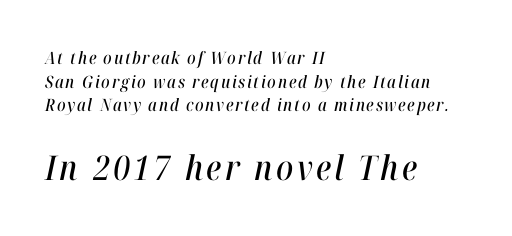
{"italic": "yes", "lean": "right", "slant_degrees": 12, "width": "condensed", "stroke_contrast": "high", "x_height": "medium", "monospaced": "no", "underline": "no", "align": "left", "line_spacing": "normal", "line_spacing_ratio": 1.39, "larger_block": "second", "size_ratio": 2.0, "glyph_px": 34}
